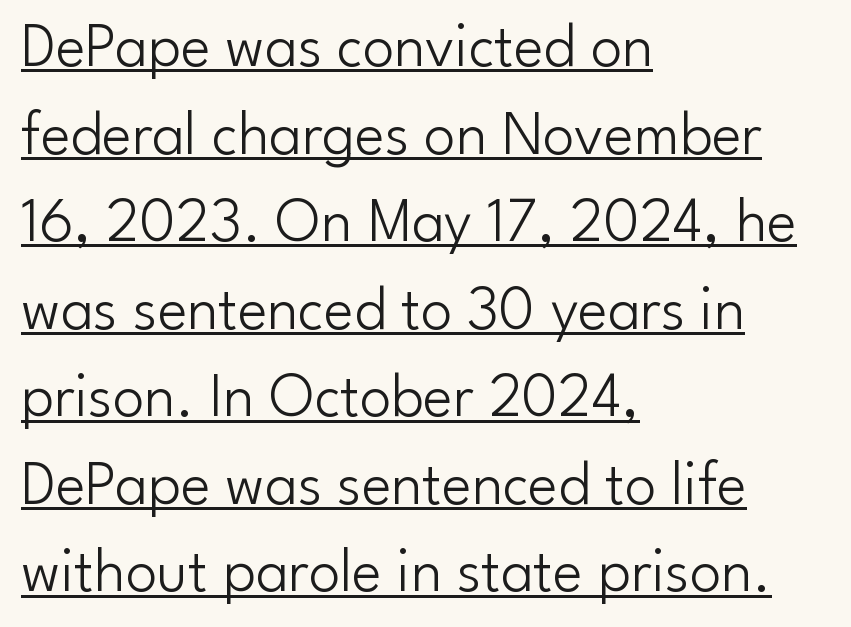
Q: Is the text bold? A: No.
Q: Is the text italic (slanted)? A: No, it is upright.
Q: Is the typeface a serif or a sans-serif typeface? A: Sans-serif.
Q: Is the text underlined? A: Yes.
Q: How is the paragraph aligned? A: Left-aligned.
Q: Is the spacing between letters normal or unusually wide? A: Normal.
Q: Is the spacing between lines tight, normal or loose? A: Normal.
Q: Width (condensed, normal, or wide)? A: Normal.
Q: Stroke contrast? A: Low.
Q: x-height? A: Small.
Q: Monospaced? A: No.
